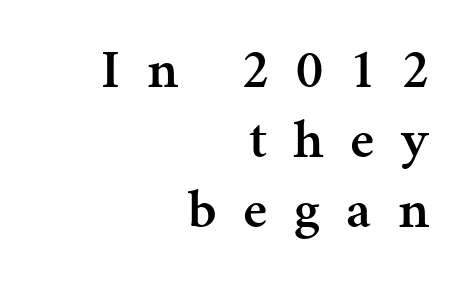
Q: Is the text bold? A: Semi-bold.
Q: Is the text italic (slanted)? A: No, it is upright.
Q: Is the typeface a serif or a sans-serif typeface? A: Serif.
Q: Is the text underlined? A: No.
Q: How is the paragraph aligned? A: Right-aligned.
Q: Is the spacing between letters normal or unusually wide? A: Unusually wide.
Q: Is the spacing between lines tight, normal or loose? A: Normal.
Q: Width (condensed, normal, or wide)? A: Normal.
Q: Stroke contrast? A: Medium.
Q: x-height? A: Medium.
Q: Monospaced? A: No.
